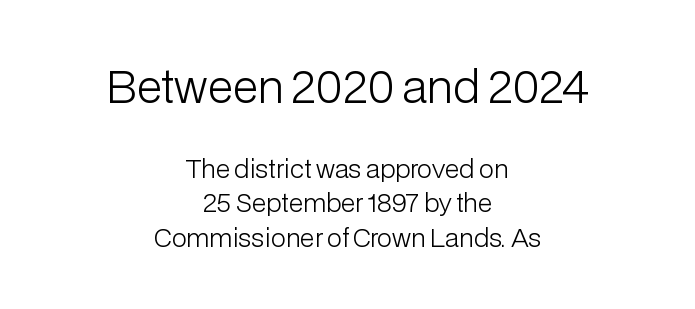
Size contrast runs from large at the top to small at the bottom. Weight class: somewhere from thin through regular. Letterform terminals end flat and unadorned throughout the passage. A typesetter would call this proportional, since set widths differ per character. A typesetter would mark this as roman, not italic.
